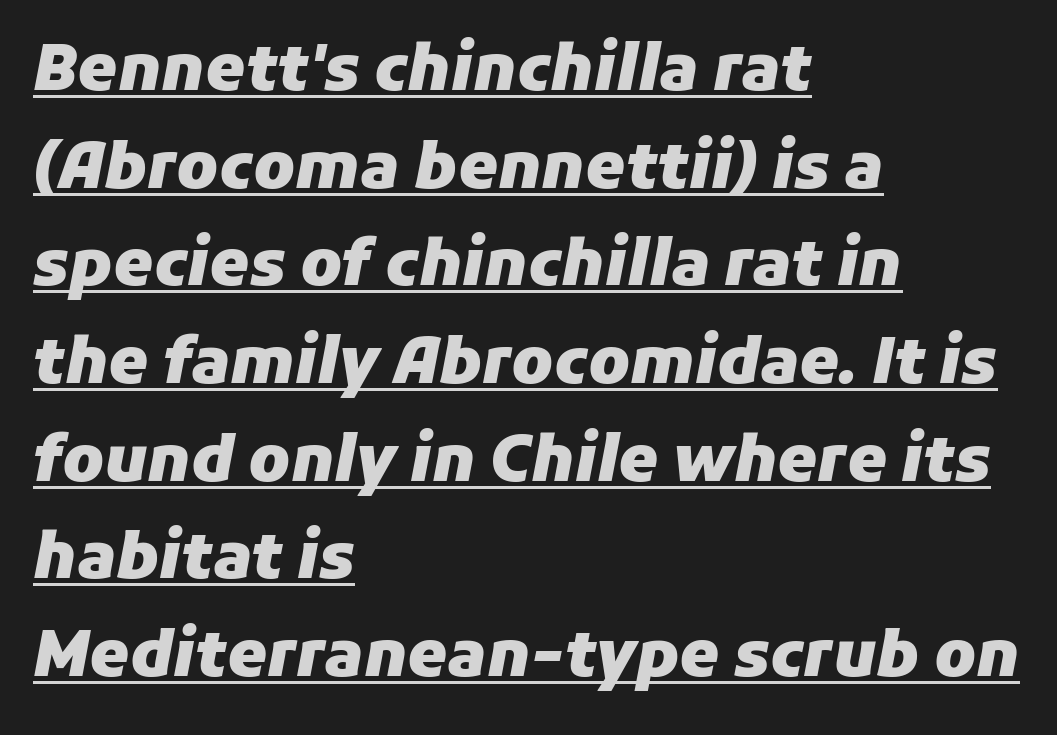
{"italic": "yes", "lean": "right", "slant_degrees": 11, "bold": "yes", "weight": "heavy", "width": "normal", "stroke_contrast": "low", "x_height": "medium", "monospaced": "no", "underline": "yes", "align": "left", "line_spacing": "normal", "line_spacing_ratio": 1.55, "letter_spacing": "normal", "letter_spacing_em": 0.0, "glyph_px": 63}
